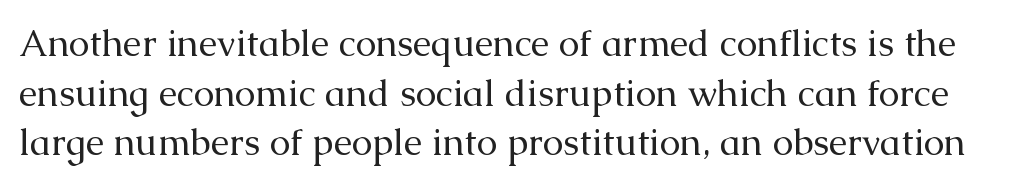
The image shows 37 px regular-weight serif type, upright; set normal line spacing (1.34x), normal letter spacing, not underlined; medium stroke contrast and a medium x-height.
